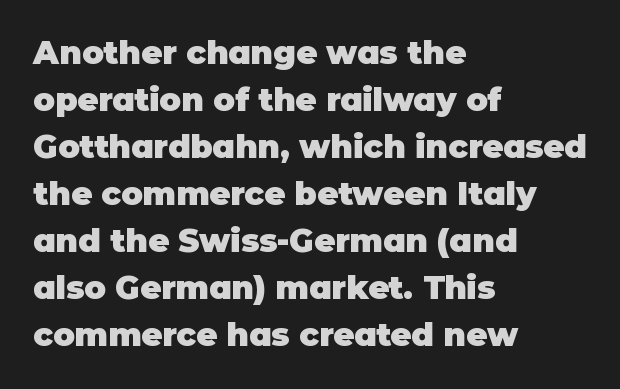
Posture: straight, roman, zero tilt. Underlining? Definitely not there. The paragraph shown leans on its left margin. There is no visible air inserted between adjacent glyphs. Does the weight exceed regular? Yes, all the way to bold. Do the characters align in a grid? No, the font is proportional.
